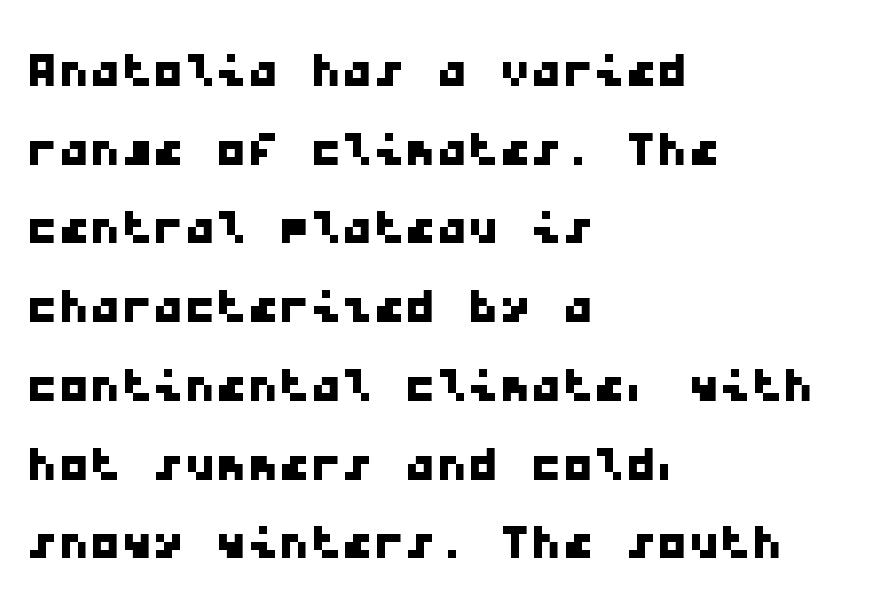
{"serif": "no", "width": "wide", "stroke_contrast": "low", "x_height": "medium", "monospaced": "yes", "underline": "no", "align": "left", "line_spacing": "normal", "line_spacing_ratio": 1.25, "letter_spacing": "normal", "letter_spacing_em": 0.0, "glyph_px": 63}
